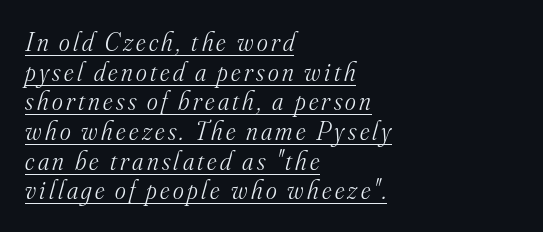
Q: Is the text bold? A: No.
Q: Is the text italic (slanted)? A: Yes, it leans right by about 16 degrees.
Q: Is the text underlined? A: Yes.
Q: How is the paragraph aligned? A: Left-aligned.
Q: Is the spacing between lines tight, normal or loose? A: Tight.
